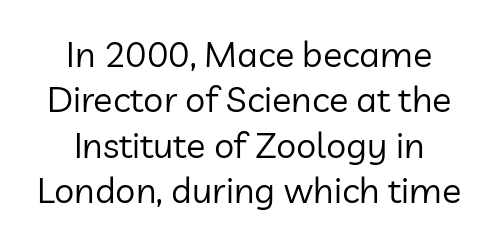
The rendering uses natural spacing where letterforms have individual widths. Check the space under the baseline: it is left empty. Each letter's strokes conclude bluntly, with no projecting serifs. Line starts and ends both wander, symmetrically. The type sits square on the baseline with zero lean.
